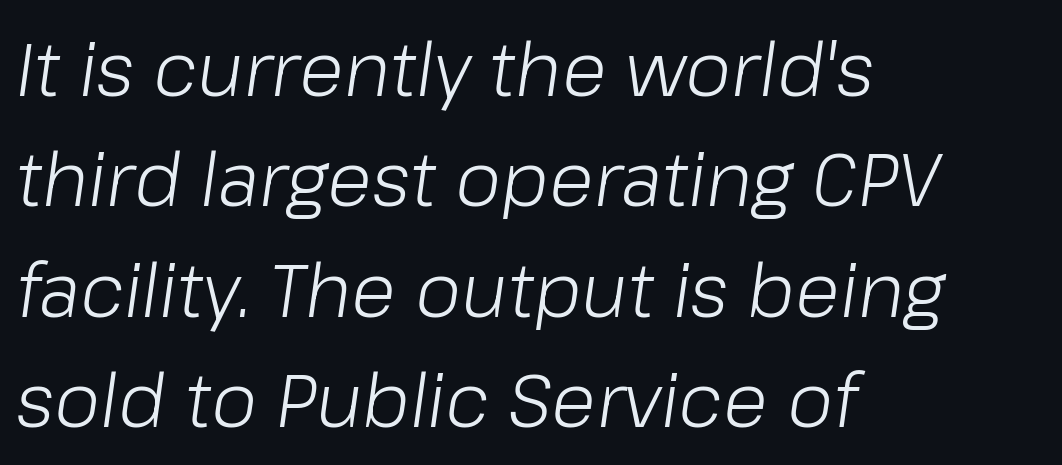
The image shows 74 px light type, italic (leaning right); set left-aligned, normal line spacing (1.49x), normal letter spacing, not underlined; low stroke contrast and a medium x-height.
